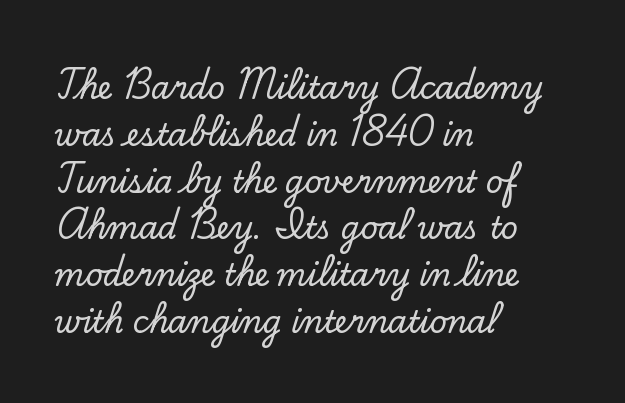
{"serif": "yes", "width": "normal", "stroke_contrast": "low", "x_height": "small", "monospaced": "no", "underline": "no", "align": "left", "line_spacing": "normal", "line_spacing_ratio": 1.56, "letter_spacing": "normal", "letter_spacing_em": 0.0, "glyph_px": 30}
